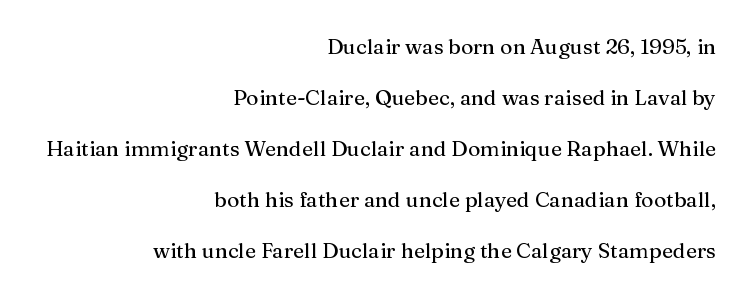
{"italic": "no", "underline": "no", "align": "right", "line_spacing": "loose", "line_spacing_ratio": 2.43, "letter_spacing": "normal", "letter_spacing_em": 0.0, "glyph_px": 21}
